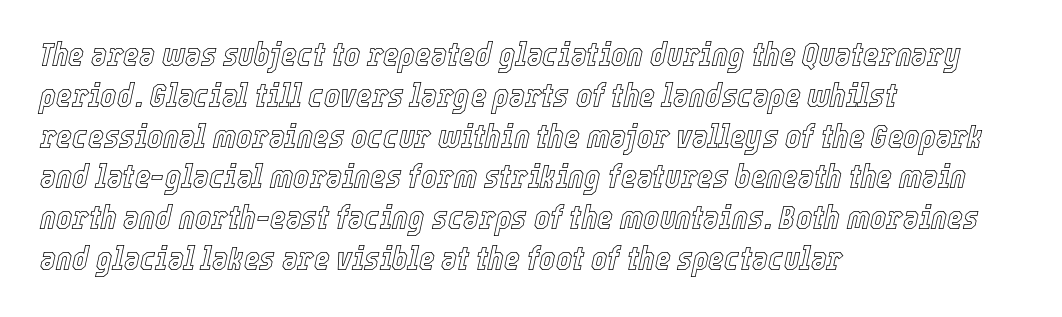
The image shows 34 px condensed type, italic (leaning right); set left-aligned, line spacing 1.2x, normal letter spacing, not underlined; a medium x-height.
